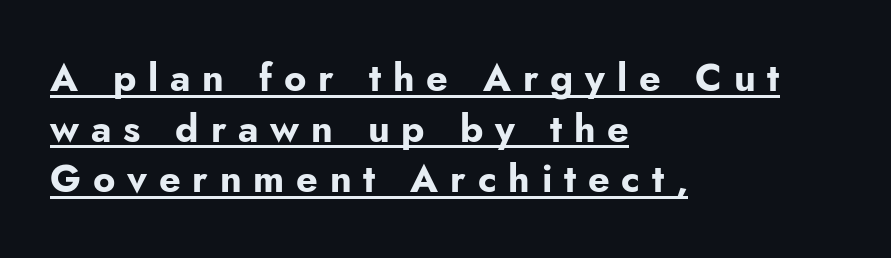
Q: Is the text bold? A: Yes.
Q: Is the text italic (slanted)? A: No, it is upright.
Q: Is the typeface a serif or a sans-serif typeface? A: Sans-serif.
Q: Is the text underlined? A: Yes.
Q: How is the paragraph aligned? A: Left-aligned.
Q: Is the spacing between letters normal or unusually wide? A: Unusually wide.
Q: Is the spacing between lines tight, normal or loose? A: Normal.
Q: Width (condensed, normal, or wide)? A: Normal.
Q: Stroke contrast? A: Low.
Q: x-height? A: Small.
Q: Monospaced? A: No.
